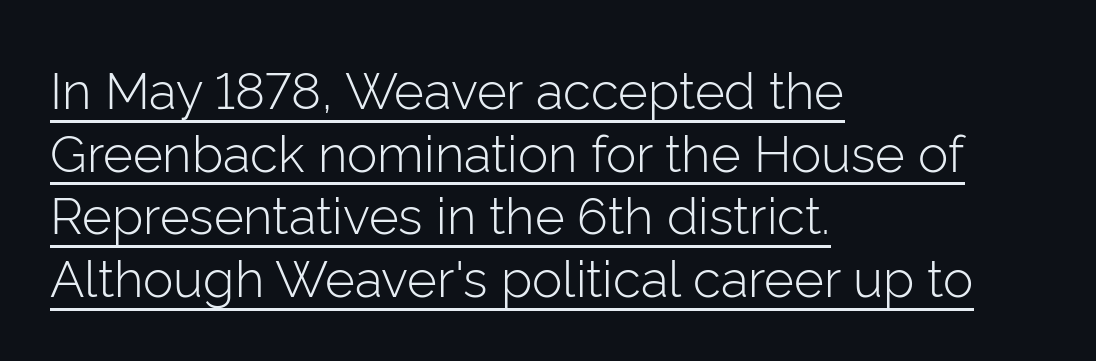
Decoration check: the copy is underlined. Does the type have serifs? No, each stem ends abruptly. If you drew a ruler down the left edge, every line would touch it. Bold? No — there's no thickening of the strokes. Posture: straight, roman, zero tilt.
